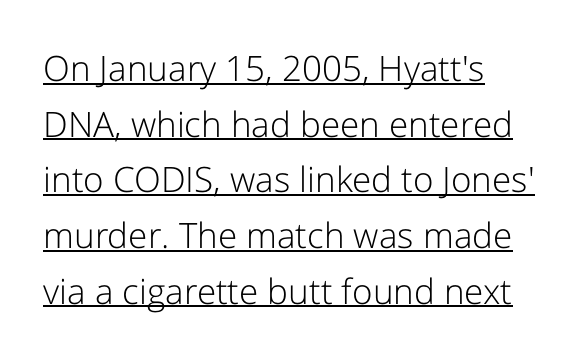
{"serif": "no", "italic": "no", "bold": "no", "weight": "light", "width": "normal", "stroke_contrast": "low", "x_height": "medium", "monospaced": "no", "underline": "yes", "align": "left", "line_spacing": "normal", "line_spacing_ratio": 1.59, "letter_spacing": "normal", "letter_spacing_em": 0.0, "glyph_px": 35}
